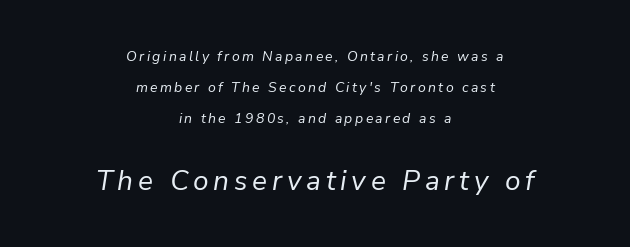
The image shows 28 px regular-weight type, italic (leaning right); set centered, loose line spacing (2.21x), not underlined; the second (bottom) block is 2.0x larger; low stroke contrast and a medium x-height.
